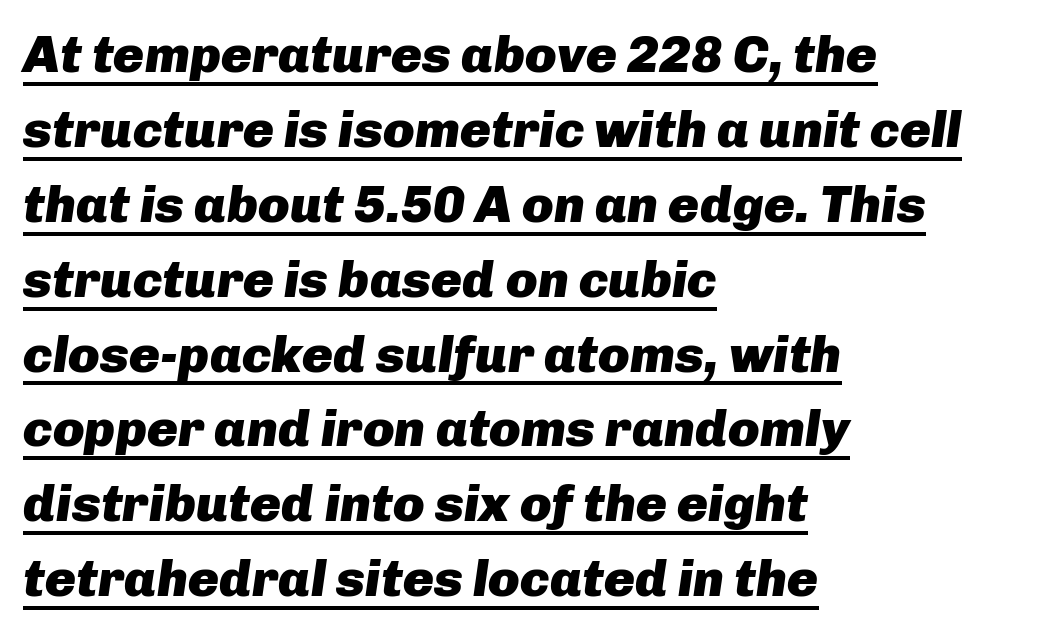
The image shows 52 px heavy type, italic (leaning right); set left-aligned, normal line spacing (1.44x), normal letter spacing, underlined; low stroke contrast and a medium x-height.
